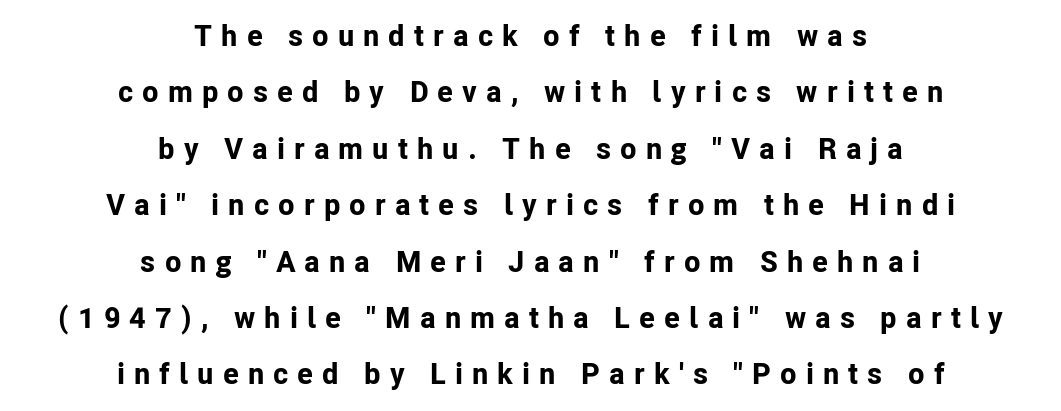
Look at the bottom of the vertical strokes: they stop flat, with no serifs. You can tell it's not italic because the verticals are truly vertical. Compared with an ordinary text face, these strokes are far heavier — a full bold. Just letters on the line, the space beneath them empty.
